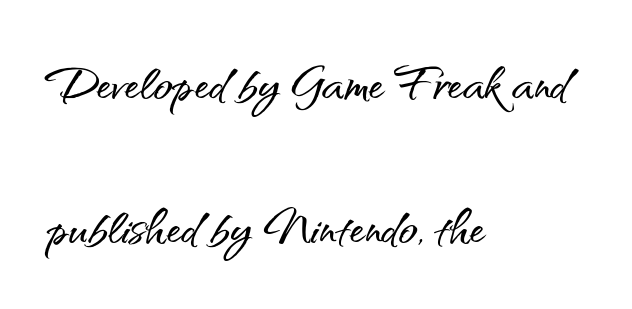
Q: Is the text italic (slanted)? A: Yes.
Q: Is the typeface a serif or a sans-serif typeface? A: Sans-serif.
Q: Is the text underlined? A: No.
Q: How is the paragraph aligned? A: Left-aligned.
Q: Is the spacing between letters normal or unusually wide? A: Normal.
Q: Is the spacing between lines tight, normal or loose? A: Loose.
Q: Width (condensed, normal, or wide)? A: Normal.
Q: Stroke contrast? A: Medium.
Q: x-height? A: Small.
Q: Monospaced? A: No.
